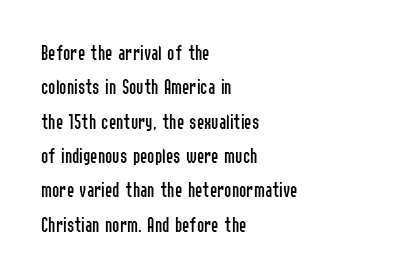
The specimen reads as upright at a glance. Is the stroke heavy? The answer is a plain regular-or-lighter. Clear beneath every line of the passage. Notice how descenders clear the ascenders below comfortably — that's standard leading.
